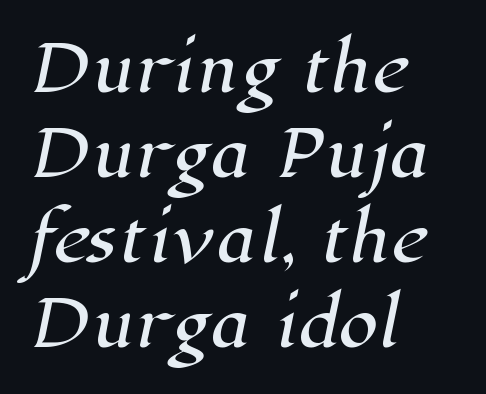
Think of a printed novel: that variable character pitch is what you see here. The vertical gap from one line to the next is medium. The lines in this sample share a left origin and differ only in where they stop. This is serif lettering, the kind often seen in printed books. The line texture is even and compact thanks to regular tracking.
